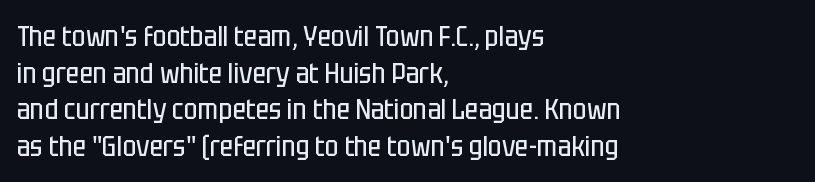
{"serif": "no", "italic": "no", "bold": "no", "weight": "regular", "width": "condensed", "stroke_contrast": "low", "x_height": "large", "monospaced": "no", "underline": "no", "align": "left", "line_spacing": "normal", "line_spacing_ratio": 1.26, "letter_spacing": "normal", "letter_spacing_em": 0.0, "glyph_px": 29}
